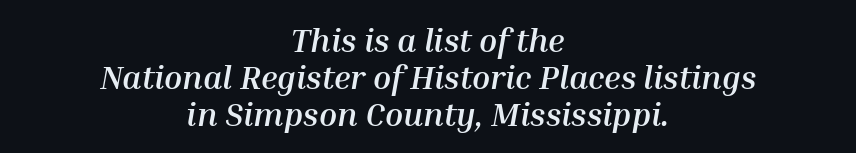
The image shows 33 px semibold type, italic (leaning right); set centered, tight line spacing (1.12x), normal letter spacing, not underlined; medium stroke contrast and a medium x-height.
